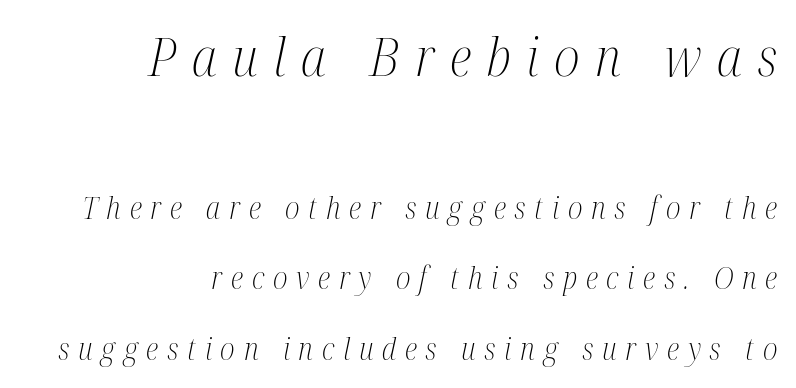
Q: Is the text bold? A: No.
Q: Is the text italic (slanted)? A: Yes, it leans right by about 12 degrees.
Q: Is the typeface a serif or a sans-serif typeface? A: Serif.
Q: Is the text underlined? A: No.
Q: How is the paragraph aligned? A: Right-aligned.
Q: Is the spacing between letters normal or unusually wide? A: Unusually wide.
Q: Is the spacing between lines tight, normal or loose? A: Loose.
Q: Which block of text is set in a larger size, the first (top) or the second (bottom)? A: The first (top) one.
Q: Width (condensed, normal, or wide)? A: Condensed.
Q: Stroke contrast? A: Medium.
Q: x-height? A: Medium.
Q: Monospaced? A: No.
